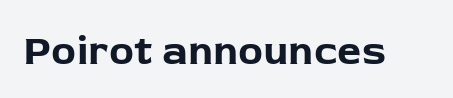
{"serif": "no", "italic": "no", "bold": "yes", "weight": "bold", "width": "normal", "stroke_contrast": "low", "x_height": "medium", "monospaced": "no", "underline": "no", "letter_spacing": "normal", "letter_spacing_em": 0.0, "glyph_px": 42}
